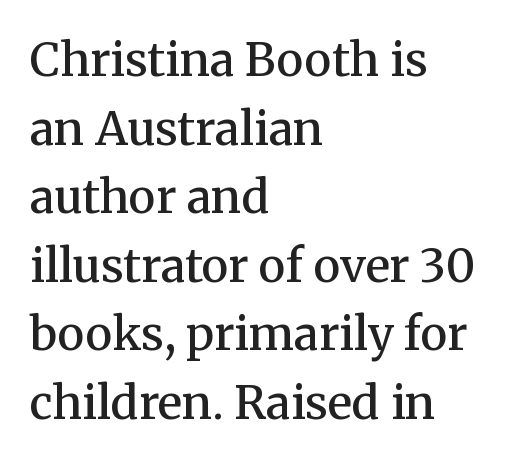
The image shows 46 px semibold serif type, upright; set left-aligned, normal line spacing (1.49x), normal letter spacing, not underlined; medium stroke contrast and a medium x-height.
